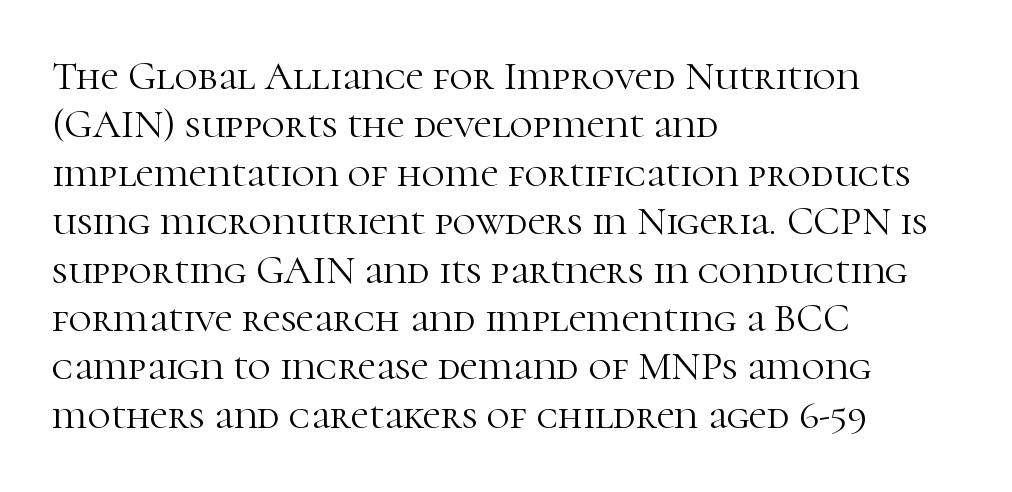
Q: Is the text bold? A: No.
Q: Is the text italic (slanted)? A: No, it is upright.
Q: Is the typeface a serif or a sans-serif typeface? A: Serif.
Q: Is the text underlined? A: No.
Q: How is the paragraph aligned? A: Left-aligned.
Q: Is the spacing between letters normal or unusually wide? A: Normal.
Q: Width (condensed, normal, or wide)? A: Normal.
Q: Stroke contrast? A: High.
Q: x-height? A: Medium.
Q: Monospaced? A: No.
